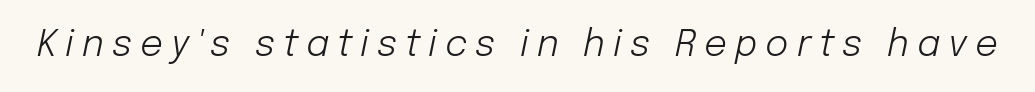
The image shows 36 px light type, italic (leaning right); set unusually wide letter spacing (+0.22 em), not underlined; low stroke contrast and a medium x-height.
